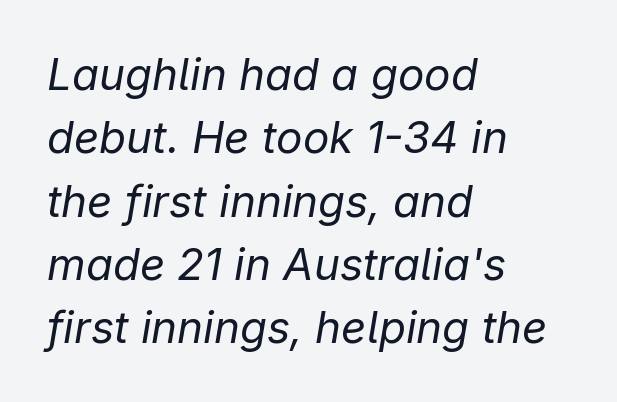
The image shows 44 px regular-weight type, italic (leaning right); set left-aligned, normal line spacing (1.44x), normal letter spacing, not underlined; low stroke contrast and a medium x-height.
